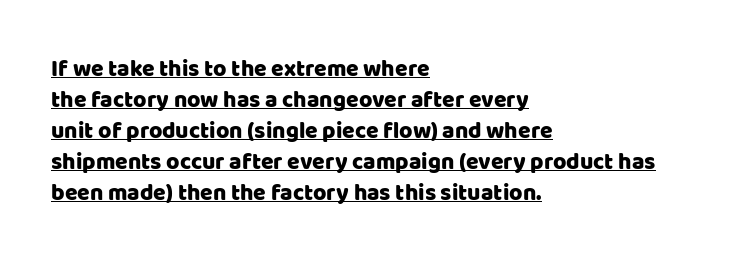
{"italic": "no", "underline": "yes", "align": "left", "line_spacing": "normal", "line_spacing_ratio": 1.35, "letter_spacing": "normal", "letter_spacing_em": 0.0, "glyph_px": 23}
